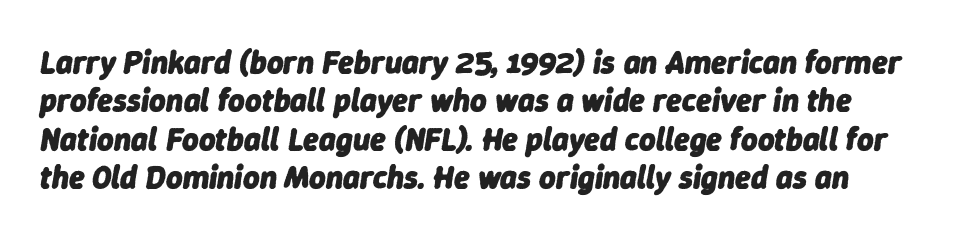
Q: Is the text bold? A: Yes.
Q: Is the text italic (slanted)? A: Yes, it leans right by about 9 degrees.
Q: Is the text underlined? A: No.
Q: Is the spacing between letters normal or unusually wide? A: Normal.
Q: Width (condensed, normal, or wide)? A: Normal.
Q: Stroke contrast? A: Low.
Q: x-height? A: Medium.
Q: Monospaced? A: No.
